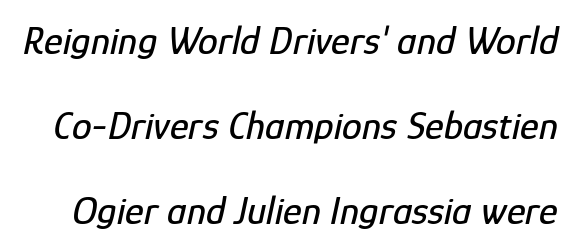
Q: Is the text italic (slanted)? A: Yes, it leans right by about 12 degrees.
Q: Is the text underlined? A: No.
Q: Is the spacing between letters normal or unusually wide? A: Normal.
Q: Is the spacing between lines tight, normal or loose? A: Loose.
Q: Width (condensed, normal, or wide)? A: Condensed.
Q: Stroke contrast? A: Low.
Q: x-height? A: Medium.
Q: Monospaced? A: No.
